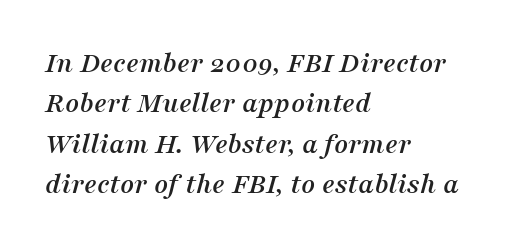
Q: Is the text italic (slanted)? A: Yes, it leans right by about 16 degrees.
Q: Is the typeface a serif or a sans-serif typeface? A: Serif.
Q: Is the text underlined? A: No.
Q: How is the paragraph aligned? A: Left-aligned.
Q: Is the spacing between letters normal or unusually wide? A: Normal.
Q: Is the spacing between lines tight, normal or loose? A: Normal.
Q: Width (condensed, normal, or wide)? A: Normal.
Q: Stroke contrast? A: Medium.
Q: x-height? A: Medium.
Q: Monospaced? A: No.
